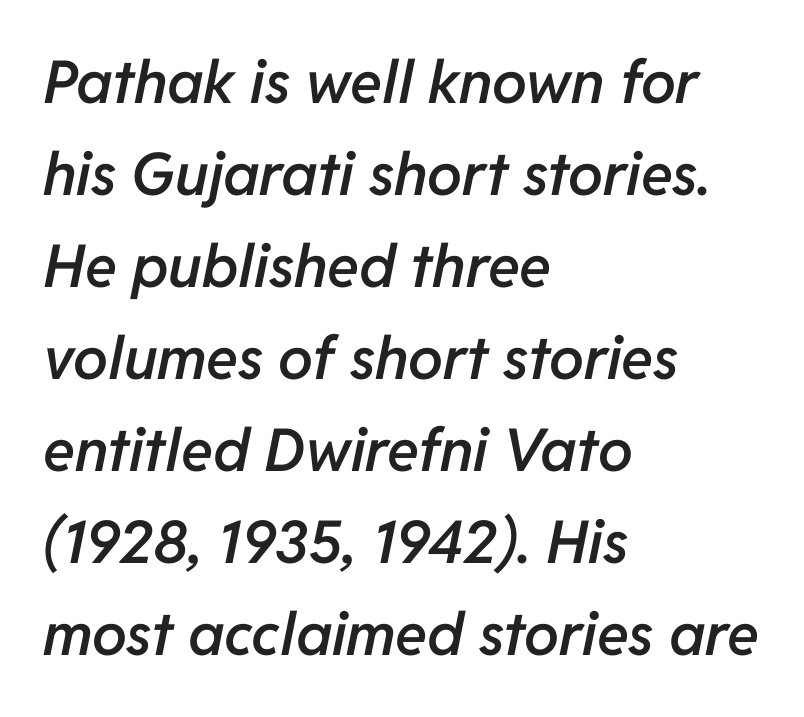
One-word summary of the alignment: left. Reading down the column, the eye jumps a familiar distance to each next line. The face used here is proportionally spaced, like ordinary book or web type. Stems and bowls a touch heavier than normal — semibold. Spacing between characters is what you'd get straight out of the box.
